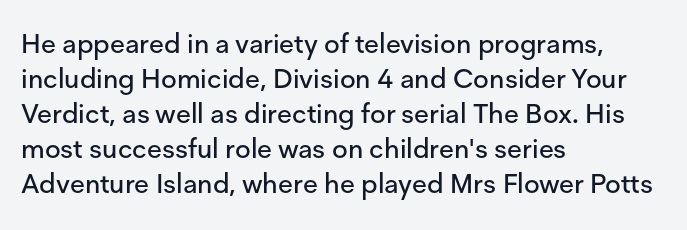
The image shows 27 px text type, upright; set left-aligned, normal line spacing (1.3x), normal letter spacing, not underlined.
